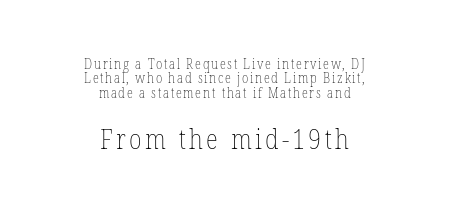
The image shows 28 px thin, condensed type, upright; set centered, tight line spacing (1.02x), not underlined; the second (bottom) block is 2.0x larger; low stroke contrast and a medium x-height.
